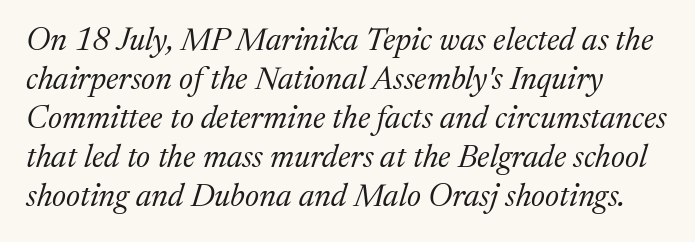
Varying glyph widths throughout — classic text-font behaviour. The paragraph shown leans on its left margin. The face looks like a standard text weight, possibly lighter. The type is set solid horizontally, with unmodified tracking. The typography opts for an oblique posture over an upright one.
